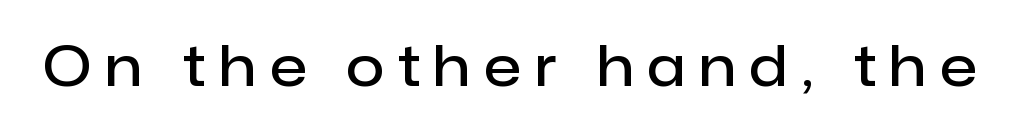
Q: Is the text bold? A: Semi-bold.
Q: Is the text italic (slanted)? A: No, it is upright.
Q: Is the typeface a serif or a sans-serif typeface? A: Sans-serif.
Q: Is the text underlined? A: No.
Q: Is the spacing between letters normal or unusually wide? A: Unusually wide.
Q: Width (condensed, normal, or wide)? A: Normal.
Q: Stroke contrast? A: Low.
Q: x-height? A: Medium.
Q: Monospaced? A: No.
